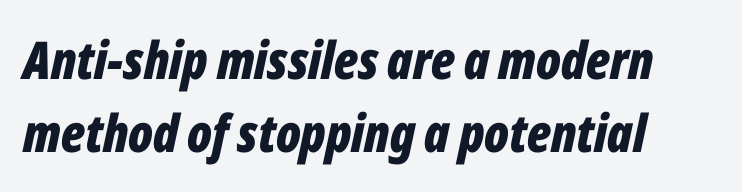
Q: Is the text bold? A: Yes.
Q: Is the text italic (slanted)? A: Yes, it leans right by about 12 degrees.
Q: Is the text underlined? A: No.
Q: How is the paragraph aligned? A: Left-aligned.
Q: Is the spacing between letters normal or unusually wide? A: Normal.
Q: Is the spacing between lines tight, normal or loose? A: Normal.
Q: Width (condensed, normal, or wide)? A: Condensed.
Q: Stroke contrast? A: Low.
Q: x-height? A: Medium.
Q: Monospaced? A: No.
